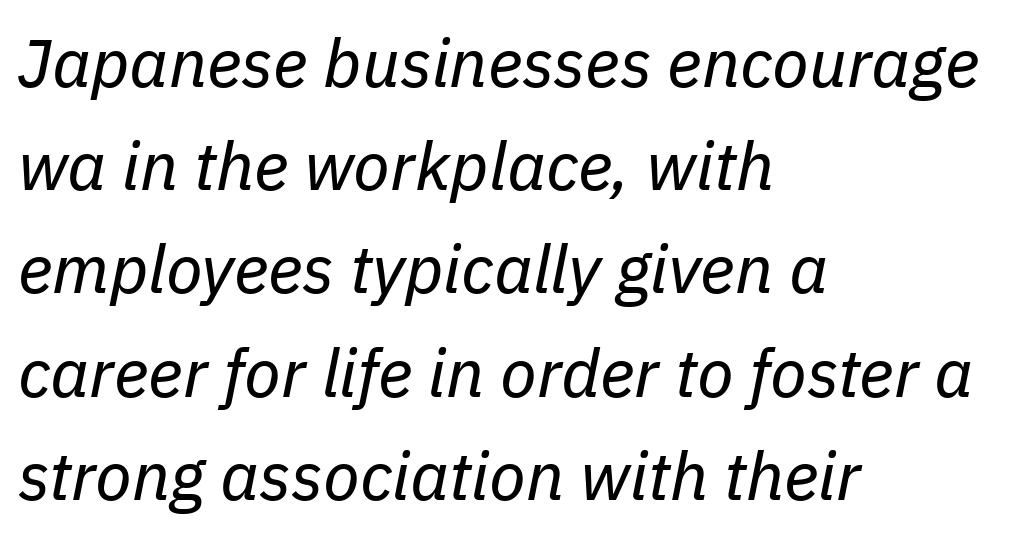
Q: Is the text bold? A: No.
Q: Is the text italic (slanted)? A: Yes, it leans right by about 11 degrees.
Q: Is the text underlined? A: No.
Q: How is the paragraph aligned? A: Left-aligned.
Q: Is the spacing between letters normal or unusually wide? A: Normal.
Q: Is the spacing between lines tight, normal or loose? A: Normal.
Q: Width (condensed, normal, or wide)? A: Normal.
Q: Stroke contrast? A: Low.
Q: x-height? A: Medium.
Q: Monospaced? A: No.
